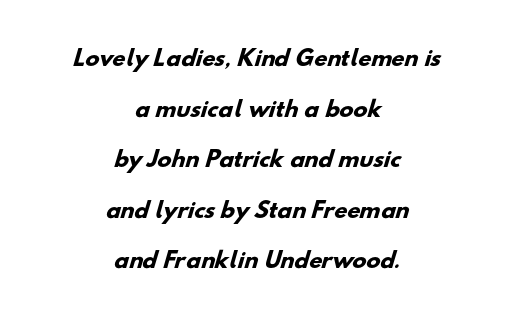
Q: Is the text bold? A: Yes.
Q: Is the text underlined? A: No.
Q: How is the paragraph aligned? A: Centered.
Q: Is the spacing between letters normal or unusually wide? A: Normal.
Q: Is the spacing between lines tight, normal or loose? A: Loose.
